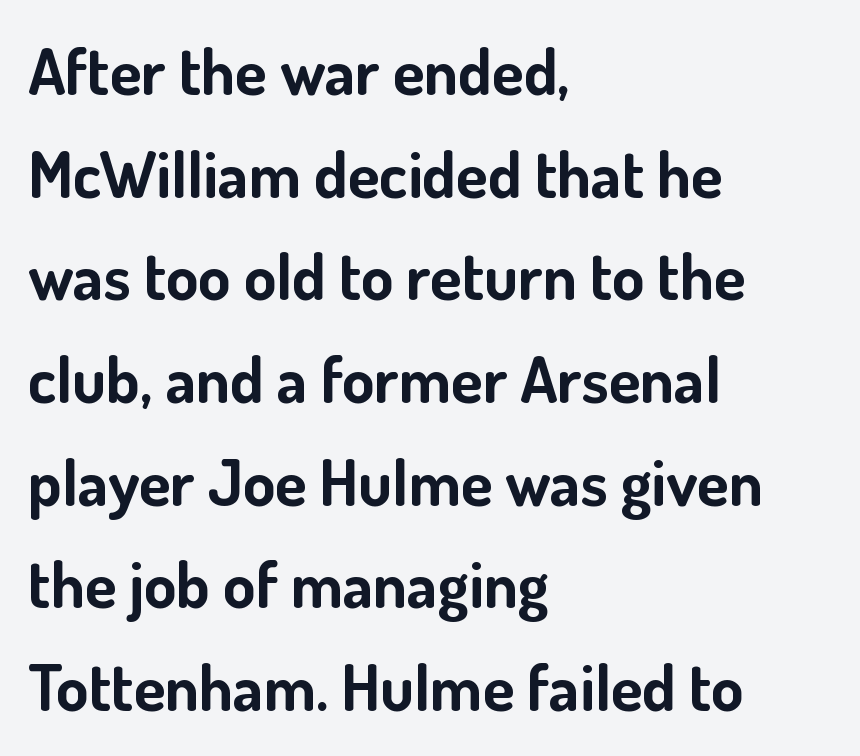
The image shows 65 px bold sans-serif type, upright; set left-aligned, normal line spacing (1.58x), normal letter spacing, not underlined; low stroke contrast and a small x-height.
